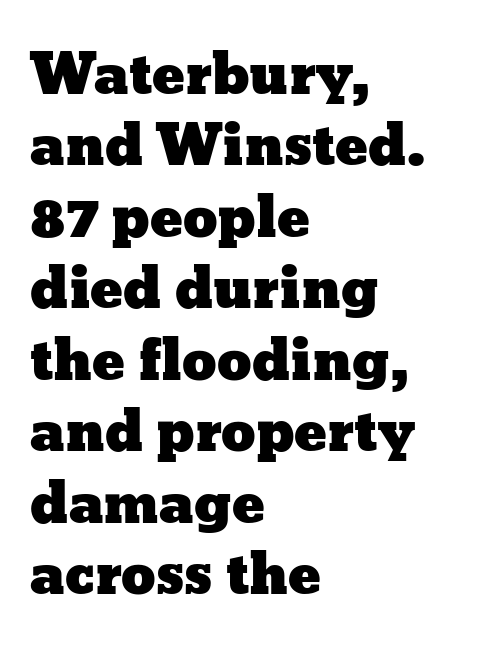
Q: Is the text italic (slanted)? A: No, it is upright.
Q: Is the text underlined? A: No.
Q: How is the paragraph aligned? A: Left-aligned.
Q: Is the spacing between letters normal or unusually wide? A: Normal.
Q: Is the spacing between lines tight, normal or loose? A: Normal.
Q: Width (condensed, normal, or wide)? A: Wide.
Q: Stroke contrast? A: Low.
Q: x-height? A: Medium.
Q: Monospaced? A: No.
